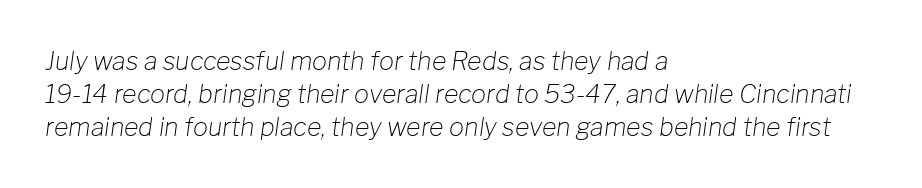
Q: Is the text bold? A: No.
Q: Is the text italic (slanted)? A: Yes, it leans right by about 8 degrees.
Q: Is the text underlined? A: No.
Q: How is the paragraph aligned? A: Left-aligned.
Q: Is the spacing between letters normal or unusually wide? A: Normal.
Q: Is the spacing between lines tight, normal or loose? A: Normal.
